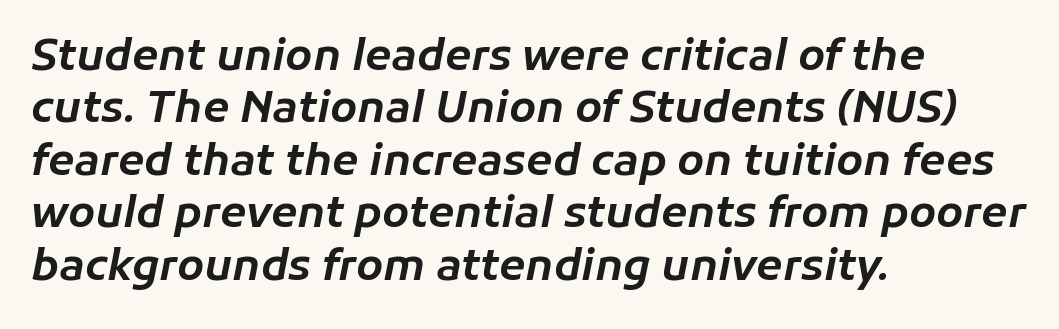
The image shows 43 px text type, italic (leaning right); set left-aligned, line spacing 1.22x, normal letter spacing, not underlined; low stroke contrast and a medium x-height.
